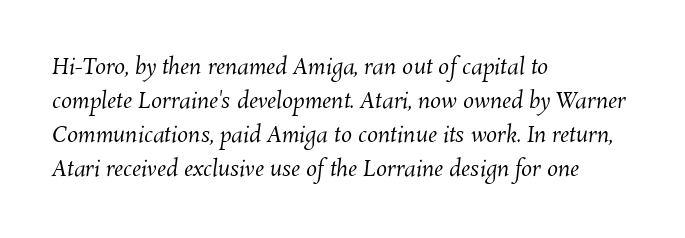
The font sits on the lighter half of the weight spectrum, regular included. Default kerning and tracking; the words read as compact shapes. The vertical gap from one line to the next is medium. Caption: multi-line text, flush left, ragged right. The glyphs are unaccompanied by any horizontal stroke below them.
